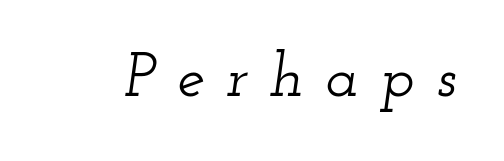
{"serif": "yes", "italic": "yes", "lean": "right", "slant_degrees": 12, "width": "wide", "stroke_contrast": "low", "x_height": "small", "monospaced": "no", "underline": "no", "letter_spacing": "wide", "letter_spacing_em": 0.35, "glyph_px": 62}
